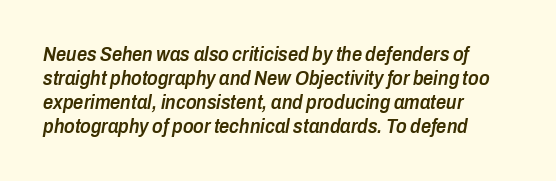
The area under the type is left untouched. Visually the block forms a straight wall on the left and a jagged coastline on the right. Look at the stroke-to-counter ratio: somewhat heavy, a semibold. Words appear dense and cohesive because spacing is normal.
